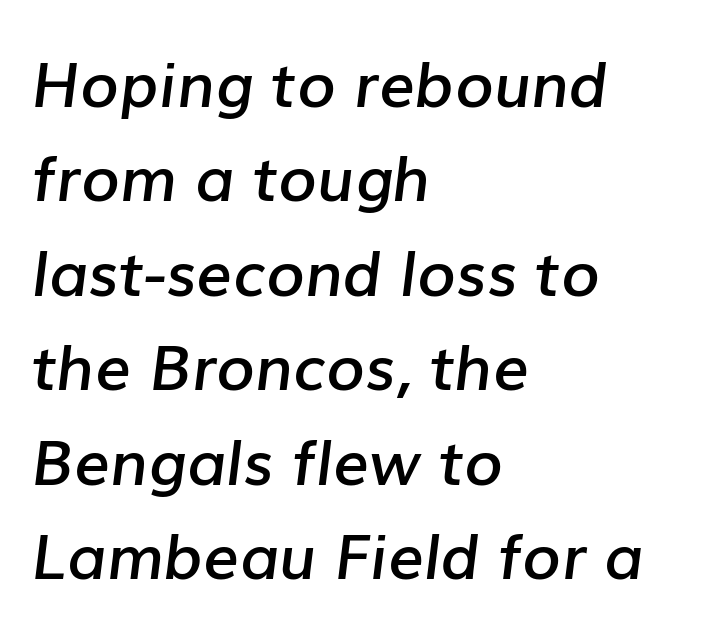
{"italic": "yes", "lean": "right", "slant_degrees": 7, "bold": "semi", "weight": "semibold", "width": "normal", "stroke_contrast": "low", "x_height": "medium", "monospaced": "no", "underline": "no", "align": "left", "line_spacing": "normal", "line_spacing_ratio": 1.5, "letter_spacing": "normal", "letter_spacing_em": 0.0, "glyph_px": 63}
